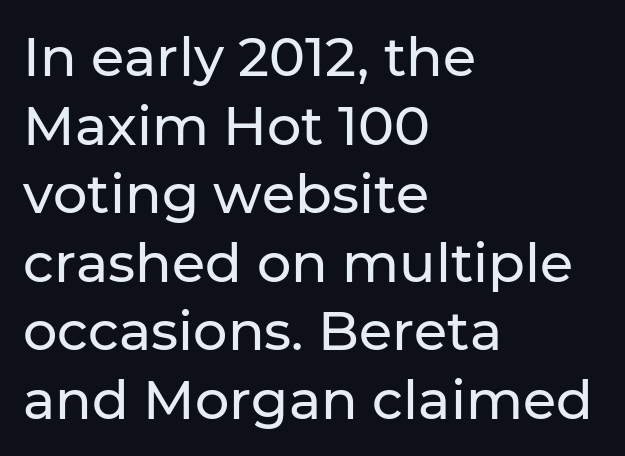
Q: Is the text italic (slanted)? A: No, it is upright.
Q: Is the typeface a serif or a sans-serif typeface? A: Sans-serif.
Q: Is the text underlined? A: No.
Q: How is the paragraph aligned? A: Left-aligned.
Q: Is the spacing between letters normal or unusually wide? A: Normal.
Q: Is the spacing between lines tight, normal or loose? A: Normal.
Q: Width (condensed, normal, or wide)? A: Normal.
Q: Stroke contrast? A: Low.
Q: x-height? A: Medium.
Q: Monospaced? A: No.
